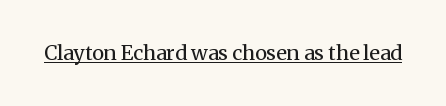
The image shows 20 px text type, upright; set normal letter spacing, underlined.
